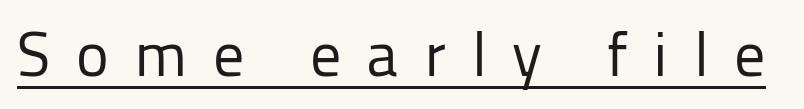
Q: Is the text bold? A: No.
Q: Is the text italic (slanted)? A: No, it is upright.
Q: Is the typeface a serif or a sans-serif typeface? A: Sans-serif.
Q: Is the text underlined? A: Yes.
Q: Is the spacing between letters normal or unusually wide? A: Unusually wide.
Q: Width (condensed, normal, or wide)? A: Normal.
Q: Stroke contrast? A: Low.
Q: x-height? A: Medium.
Q: Monospaced? A: No.
